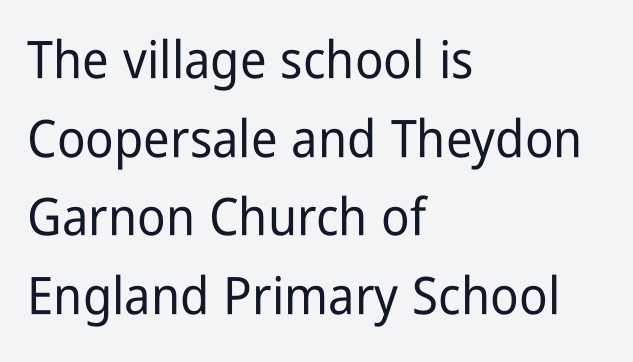
Type without underlining. Does the copy run flush right? No — it runs flush left. The face used here is proportionally spaced, like ordinary book or web type. This sample uses plain, unmodified letter spacing. Reading down the column, the eye jumps a familiar distance to each next line. This is roman type, the default non-slanted kind.
